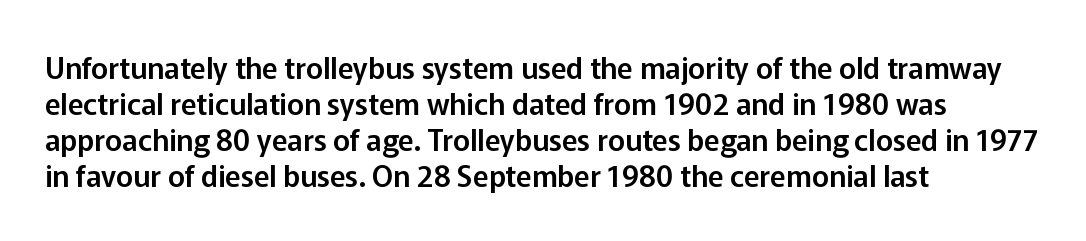
{"serif": "no", "italic": "no", "width": "normal", "stroke_contrast": "low", "x_height": "medium", "monospaced": "no", "underline": "no", "align": "left", "line_spacing_ratio": 1.24, "letter_spacing": "normal", "letter_spacing_em": 0.0, "glyph_px": 29}
